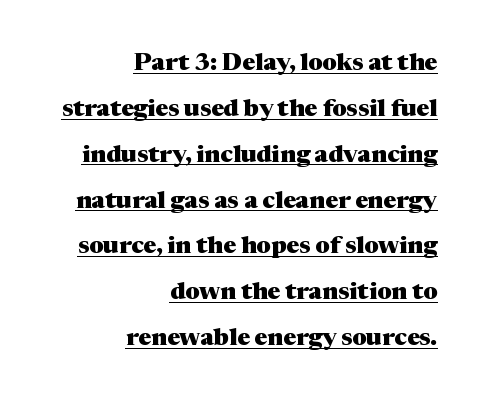
{"italic": "no", "bold": "yes", "underline": "yes", "align": "right", "line_spacing": "loose", "line_spacing_ratio": 1.91, "letter_spacing": "normal", "letter_spacing_em": 0.0, "glyph_px": 24}
